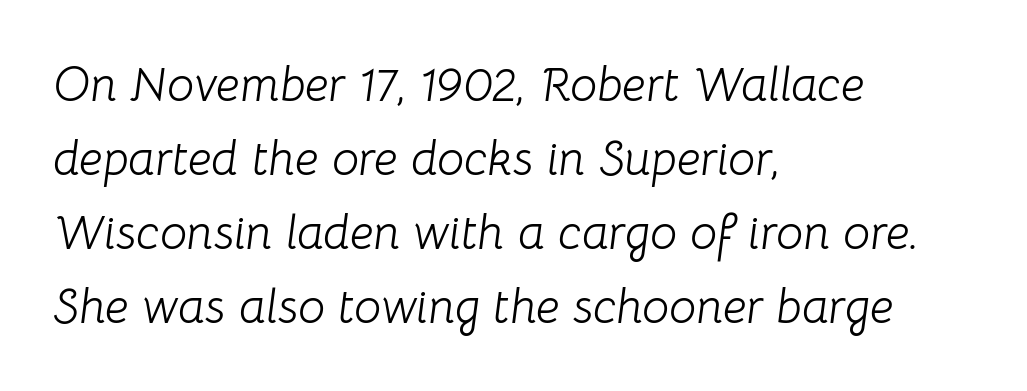
Q: Is the text bold? A: No.
Q: Is the text italic (slanted)? A: Yes, it leans right by about 8 degrees.
Q: Is the text underlined? A: No.
Q: How is the paragraph aligned? A: Left-aligned.
Q: Is the spacing between letters normal or unusually wide? A: Normal.
Q: Is the spacing between lines tight, normal or loose? A: Normal.
Q: Width (condensed, normal, or wide)? A: Normal.
Q: Stroke contrast? A: Low.
Q: x-height? A: Medium.
Q: Monospaced? A: No.
